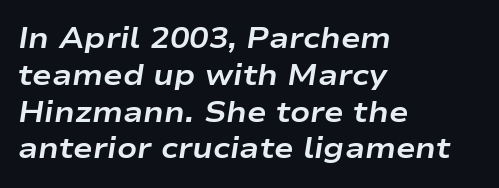
{"italic": "yes", "lean": "right", "slant_degrees": 9, "bold": "yes", "weight": "bold", "width": "wide", "stroke_contrast": "low", "x_height": "medium", "monospaced": "no", "underline": "no", "align": "left", "line_spacing": "normal", "line_spacing_ratio": 1.27, "letter_spacing": "normal", "letter_spacing_em": 0.0, "glyph_px": 29}
